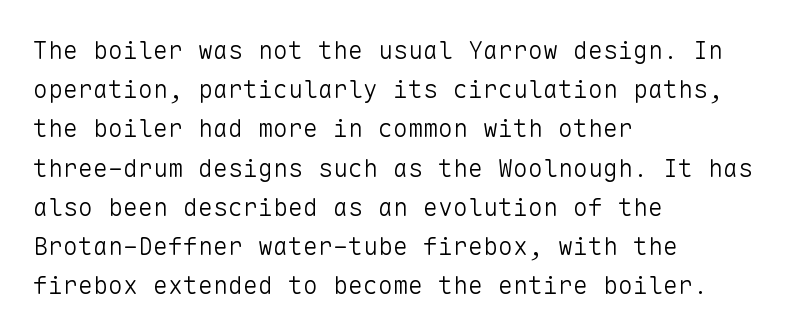
{"italic": "no", "bold": "no", "underline": "no", "align": "left", "line_spacing": "normal", "line_spacing_ratio": 1.57, "letter_spacing": "normal", "letter_spacing_em": 0.0, "glyph_px": 25}
